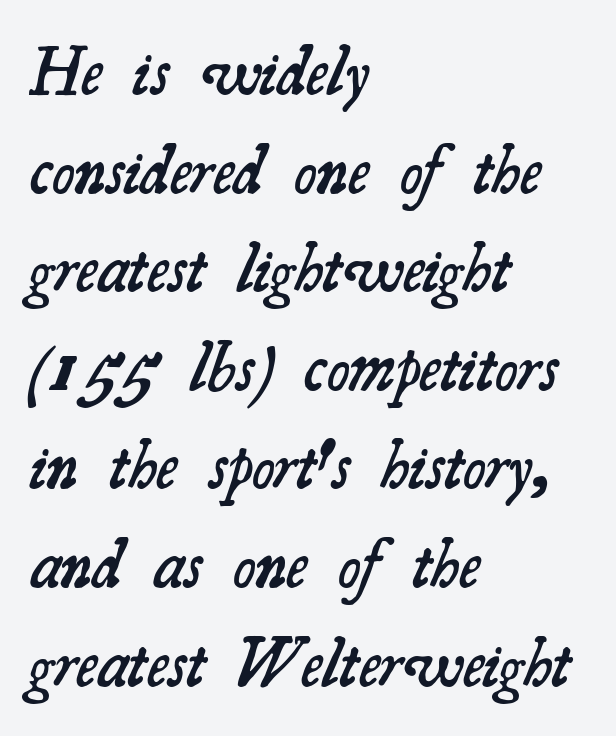
The image shows 68 px semibold serif type; set left-aligned, normal line spacing (1.45x), normal letter spacing, not underlined; medium stroke contrast and a small x-height.
